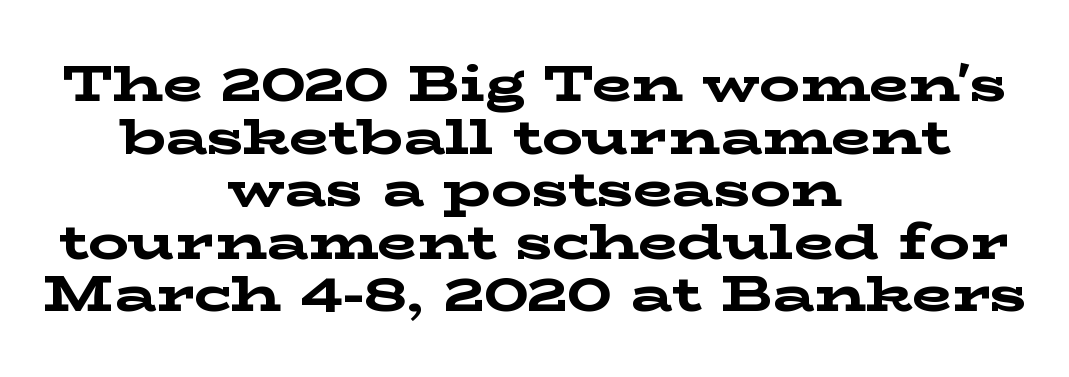
Q: Is the text bold? A: Yes.
Q: Is the text italic (slanted)? A: No, it is upright.
Q: Is the typeface a serif or a sans-serif typeface? A: Serif.
Q: Is the text underlined? A: No.
Q: How is the paragraph aligned? A: Centered.
Q: Is the spacing between letters normal or unusually wide? A: Normal.
Q: Is the spacing between lines tight, normal or loose? A: Tight.
Q: Width (condensed, normal, or wide)? A: Wide.
Q: Stroke contrast? A: Low.
Q: x-height? A: Medium.
Q: Monospaced? A: No.
